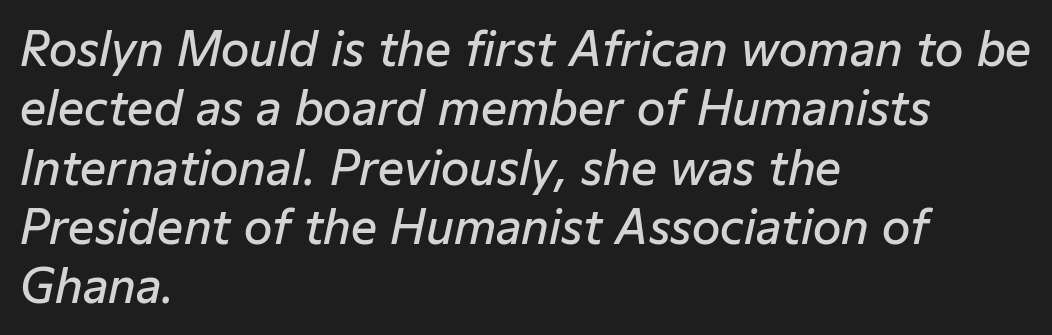
{"italic": "yes", "lean": "right", "slant_degrees": 12, "bold": "semi", "weight": "semibold", "width": "normal", "stroke_contrast": "low", "x_height": "medium", "monospaced": "no", "underline": "no", "align": "left", "line_spacing": "normal", "line_spacing_ratio": 1.29, "letter_spacing": "normal", "letter_spacing_em": 0.0, "glyph_px": 46}
